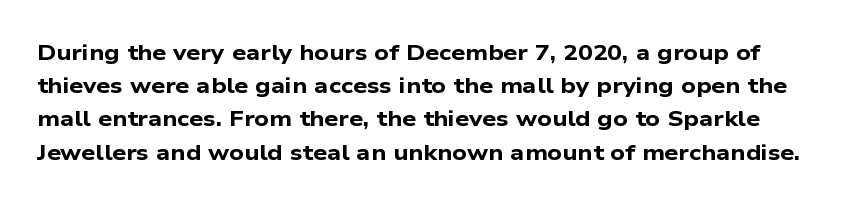
The image shows 22 px bold type; set normal line spacing (1.51x), normal letter spacing, not underlined.
